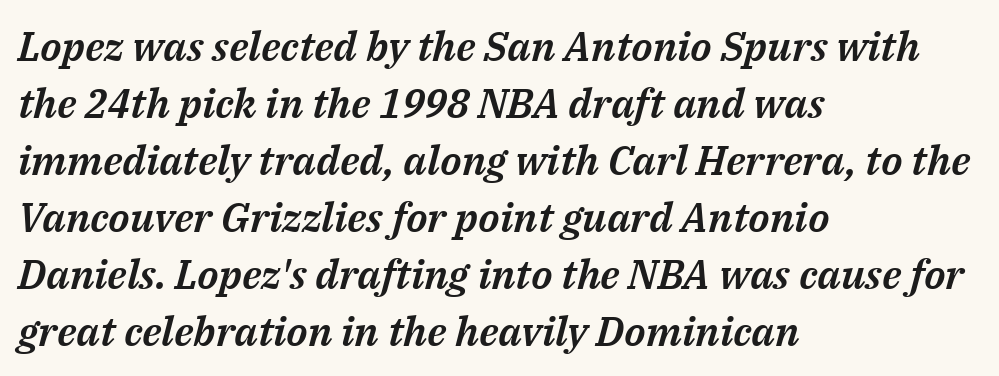
{"italic": "yes", "lean": "right", "slant_degrees": 14, "width": "normal", "stroke_contrast": "medium", "x_height": "medium", "monospaced": "no", "underline": "no", "align": "left", "line_spacing": "normal", "line_spacing_ratio": 1.39, "letter_spacing": "normal", "letter_spacing_em": 0.0, "glyph_px": 41}
